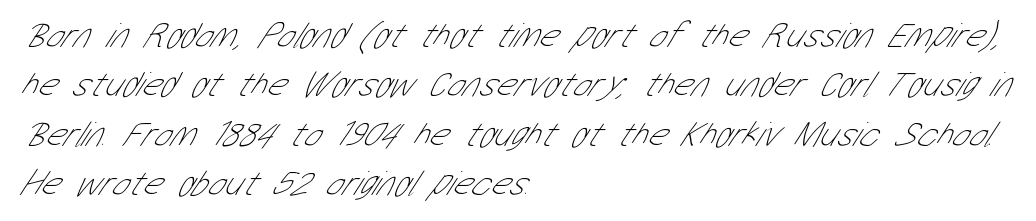
{"serif": "no", "bold": "no", "weight": "thin", "width": "condensed", "stroke_contrast": "low", "x_height": "medium", "monospaced": "no", "underline": "no", "align": "left", "line_spacing": "normal", "line_spacing_ratio": 1.37, "letter_spacing": "normal", "letter_spacing_em": 0.0, "glyph_px": 36}
